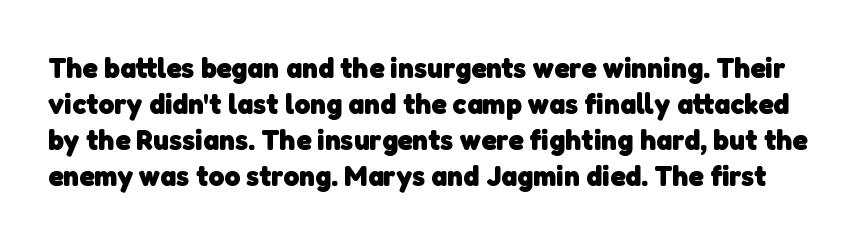
The image shows 30 px heavy sans-serif type; set line spacing 1.2x, normal letter spacing, not underlined; low stroke contrast and a medium x-height.
